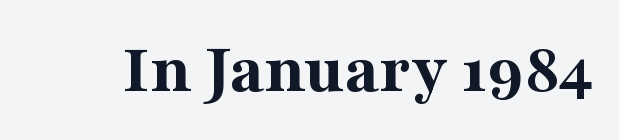
Q: Is the text bold? A: Yes.
Q: Is the text italic (slanted)? A: No, it is upright.
Q: Is the typeface a serif or a sans-serif typeface? A: Serif.
Q: Is the text underlined? A: No.
Q: Is the spacing between letters normal or unusually wide? A: Normal.
Q: Width (condensed, normal, or wide)? A: Normal.
Q: Stroke contrast? A: Medium.
Q: x-height? A: Medium.
Q: Monospaced? A: No.
